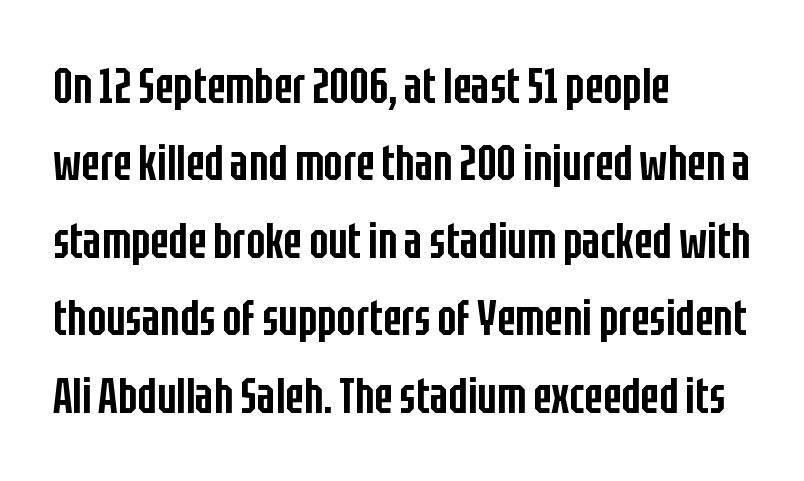
Q: Is the text bold? A: Semi-bold.
Q: Is the text italic (slanted)? A: No, it is upright.
Q: Is the typeface a serif or a sans-serif typeface? A: Sans-serif.
Q: Is the text underlined? A: No.
Q: How is the paragraph aligned? A: Left-aligned.
Q: Is the spacing between letters normal or unusually wide? A: Normal.
Q: Is the spacing between lines tight, normal or loose? A: Normal.
Q: Width (condensed, normal, or wide)? A: Condensed.
Q: Stroke contrast? A: Low.
Q: x-height? A: Large.
Q: Monospaced? A: No.
